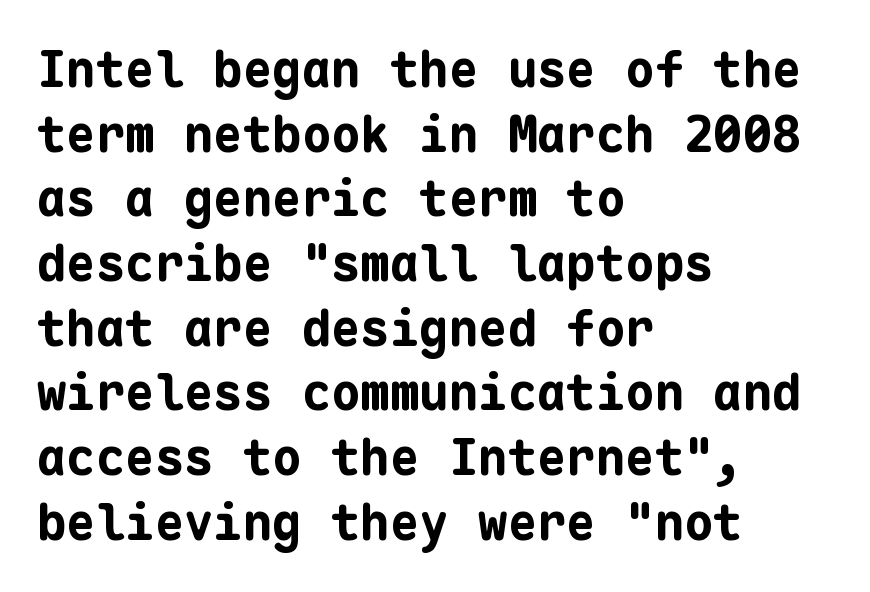
Honestly, the row spacing looks completely unremarkable. The specimen reads as upright at a glance. Nobody touched the tracking dial on this one. What weight is shown? A full bold with thick strokes. These lines are rendered in a fixed-pitch font.
